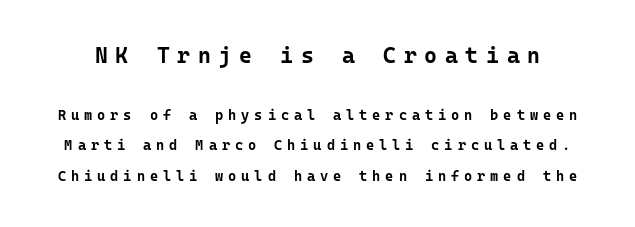
The image shows 22 px bold type, upright; set loose line spacing (2.16x), unusually wide letter spacing (+0.35 em), not underlined; the first (top) block is 1.57x larger.
